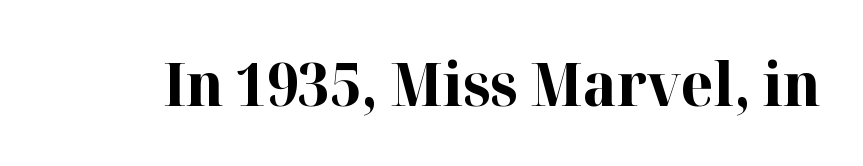
The image shows 59 px bold serif type, upright; set normal letter spacing, not underlined; high stroke contrast and a medium x-height.
